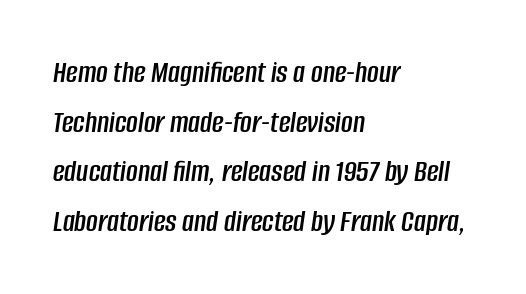
The words here are not underlined. Casual observation: everything's shoved over to the left. Slant detected: the letters are inclined. A typesetter would call this zero additional tracking. Here the designer chose a conventional face with non-uniform glyph widths. Vertically, the passage feels balanced, rows spaced as you'd expect.
